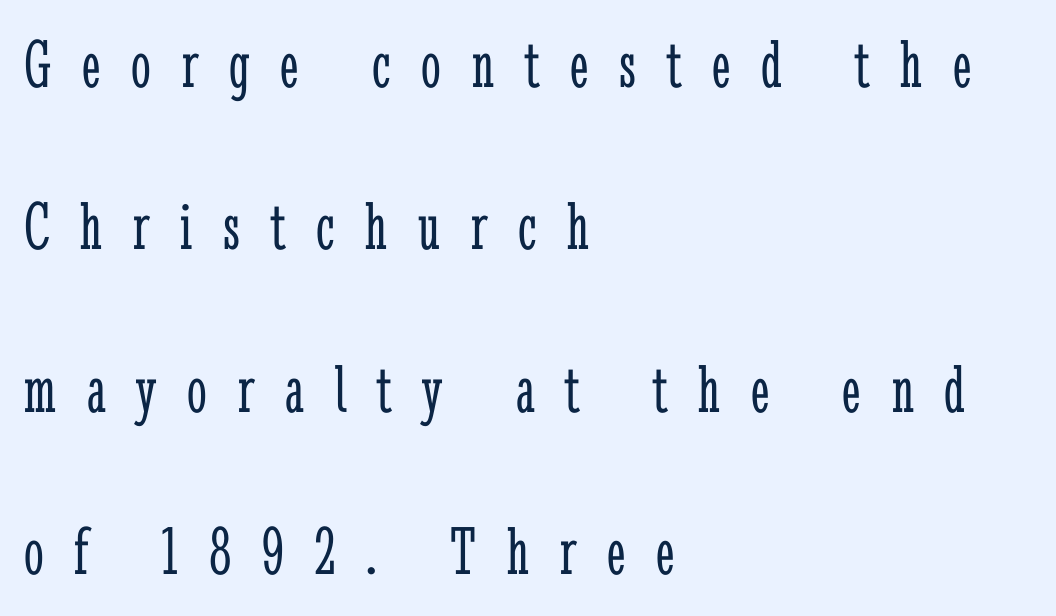
{"serif": "yes", "italic": "no", "bold": "no", "weight": "light", "width": "condensed", "stroke_contrast": "low", "x_height": "medium", "monospaced": "no", "underline": "no", "align": "left", "line_spacing": "loose", "line_spacing_ratio": 2.32, "letter_spacing": "wide", "letter_spacing_em": 0.44, "glyph_px": 70}
